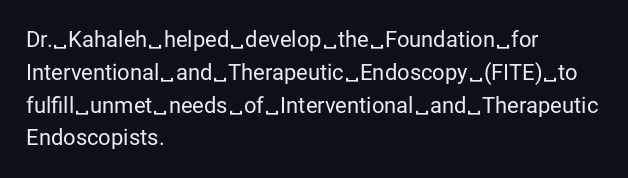
Q: Is the text bold? A: No.
Q: Is the text italic (slanted)? A: No, it is upright.
Q: Is the text underlined? A: No.
Q: How is the paragraph aligned? A: Left-aligned.
Q: Is the spacing between letters normal or unusually wide? A: Normal.
Q: Is the spacing between lines tight, normal or loose? A: Normal.
